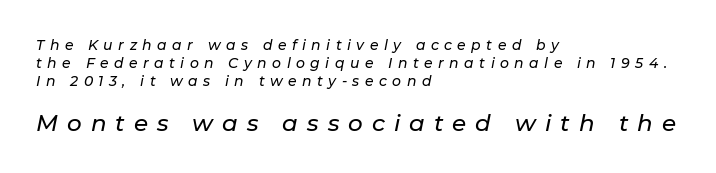
{"italic": "yes", "lean": "right", "slant_degrees": 11, "underline": "no", "align": "left", "line_spacing": "normal", "line_spacing_ratio": 1.27, "letter_spacing": "wide", "letter_spacing_em": 0.39, "larger_block": "second", "size_ratio": 1.64, "glyph_px": 23}
